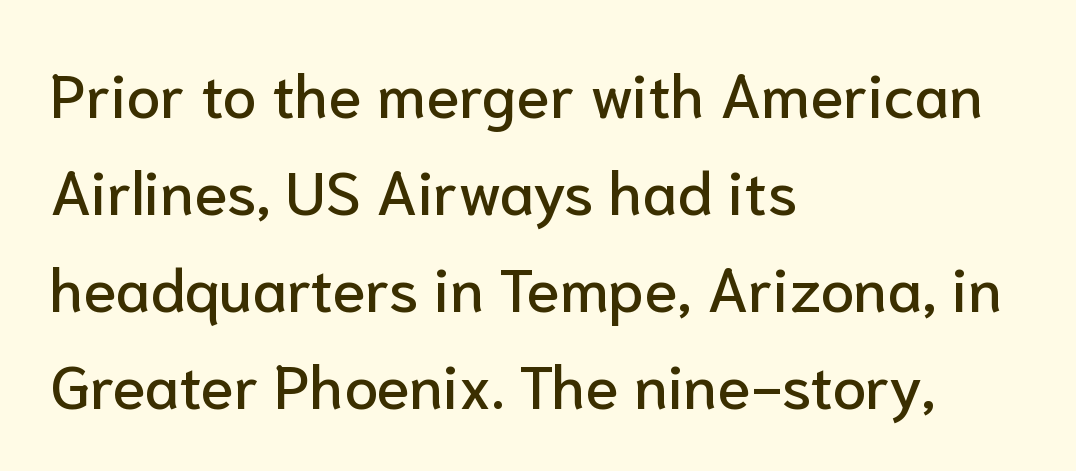
Line spacing here is normal. A sans-serif font was chosen for this passage. Any mark beneath the type? The region is blank. This is the regular roman posture of the typeface.
